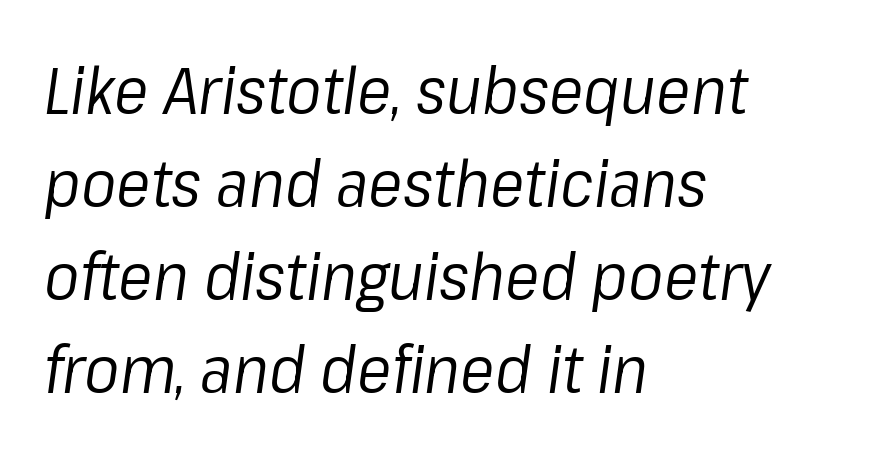
The image shows 65 px regular-weight type, italic (leaning right); set left-aligned, normal line spacing (1.43x), normal letter spacing, not underlined; low stroke contrast and a medium x-height.
